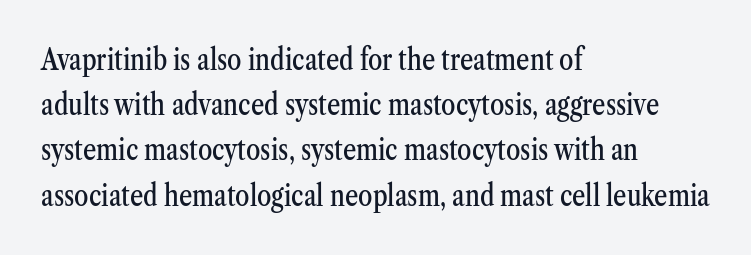
A typesetter would call this leading conventional body-copy spacing. The passage shown has conventional tracking throughout. Character widths vary here, with narrow letters taking less room than wide ones. Posture: upright roman. Classification — serif.
